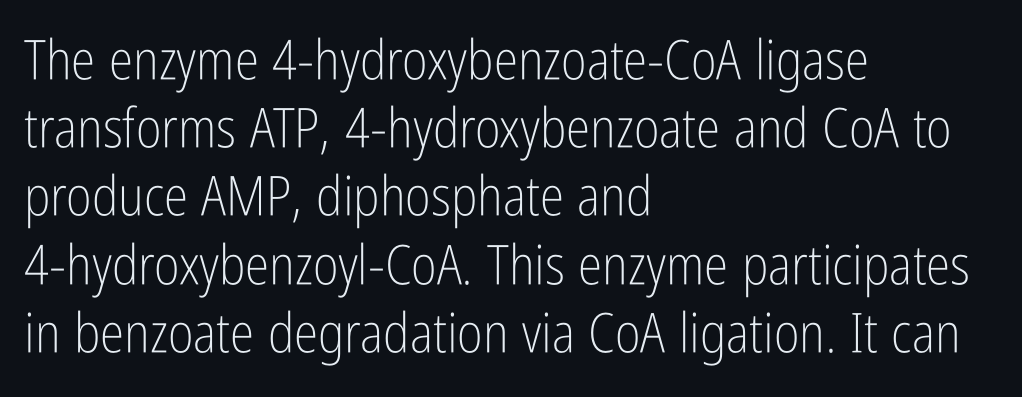
Q: Is the text bold? A: No.
Q: Is the text italic (slanted)? A: No, it is upright.
Q: Is the typeface a serif or a sans-serif typeface? A: Sans-serif.
Q: Is the text underlined? A: No.
Q: How is the paragraph aligned? A: Left-aligned.
Q: Is the spacing between letters normal or unusually wide? A: Normal.
Q: Width (condensed, normal, or wide)? A: Condensed.
Q: Stroke contrast? A: Low.
Q: x-height? A: Medium.
Q: Monospaced? A: No.
